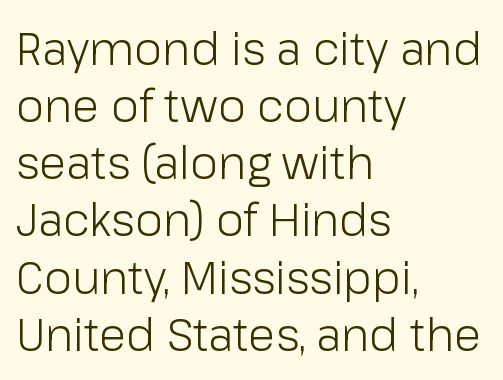
Q: Is the text bold? A: No.
Q: Is the text italic (slanted)? A: No, it is upright.
Q: Is the typeface a serif or a sans-serif typeface? A: Sans-serif.
Q: Is the text underlined? A: No.
Q: How is the paragraph aligned? A: Left-aligned.
Q: Is the spacing between letters normal or unusually wide? A: Normal.
Q: Is the spacing between lines tight, normal or loose? A: Normal.
Q: Width (condensed, normal, or wide)? A: Normal.
Q: Stroke contrast? A: Low.
Q: x-height? A: Medium.
Q: Monospaced? A: No.
